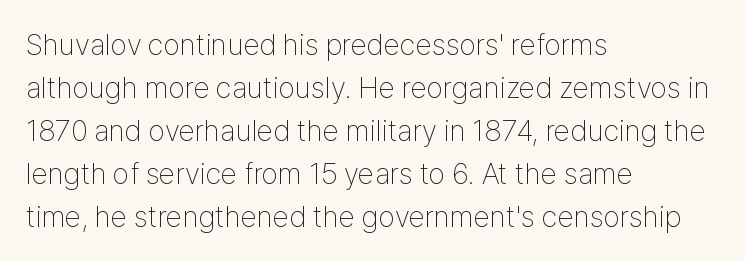
Underlining? Definitely not there. Notice how the stems are strictly vertical — no italics here. The line texture is even and compact thanks to regular tracking. The lines are quadded left. The font sits on the lighter half of the weight spectrum, regular included. Whoever set this chose a conventional vertical rhythm.
